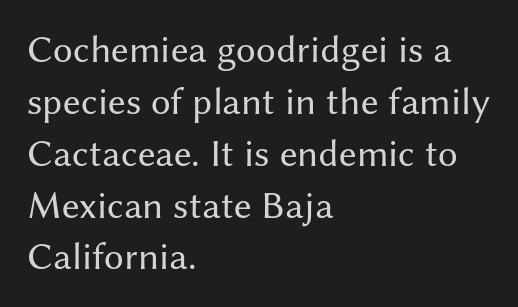
The image shows 39 px regular-weight sans-serif type, upright; set left-aligned, normal line spacing (1.33x), normal letter spacing, not underlined; medium stroke contrast and a medium x-height.
